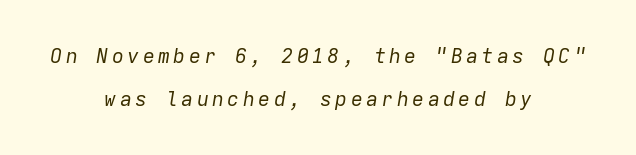
{"italic": "yes", "lean": "right", "slant_degrees": 9, "bold": "no", "underline": "no", "align": "center", "line_spacing": "loose", "line_spacing_ratio": 2.14, "glyph_px": 20}
